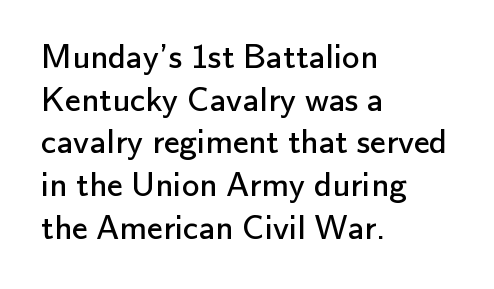
The image shows 35 px regular-weight sans-serif type, upright; set left-aligned, line spacing 1.22x, normal letter spacing, not underlined; low stroke contrast and a small x-height.
